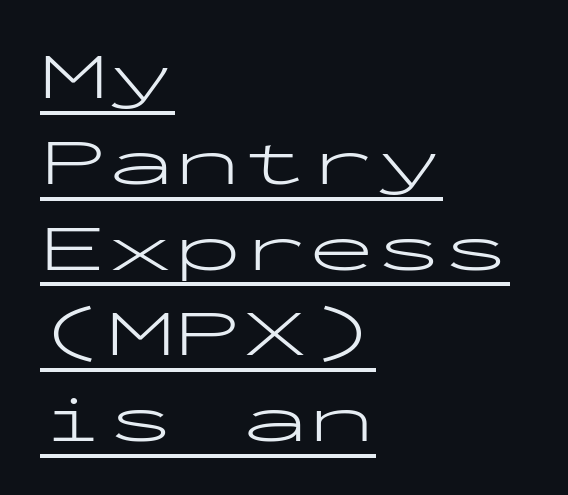
Q: Is the text bold? A: No.
Q: Is the text italic (slanted)? A: No, it is upright.
Q: Is the typeface a serif or a sans-serif typeface? A: Sans-serif.
Q: Is the text underlined? A: Yes.
Q: How is the paragraph aligned? A: Left-aligned.
Q: Is the spacing between letters normal or unusually wide? A: Normal.
Q: Is the spacing between lines tight, normal or loose? A: Normal.
Q: Width (condensed, normal, or wide)? A: Wide.
Q: Stroke contrast? A: Low.
Q: x-height? A: Medium.
Q: Monospaced? A: Yes.
